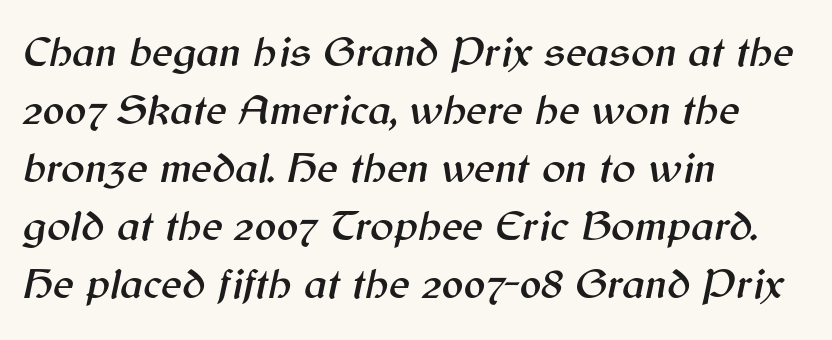
Q: Is the text italic (slanted)? A: Yes, it leans right by about 12 degrees.
Q: Is the text underlined? A: No.
Q: How is the paragraph aligned? A: Left-aligned.
Q: Is the spacing between letters normal or unusually wide? A: Normal.
Q: Is the spacing between lines tight, normal or loose? A: Normal.
Q: Width (condensed, normal, or wide)? A: Normal.
Q: Stroke contrast? A: Medium.
Q: x-height? A: Medium.
Q: Monospaced? A: No.
